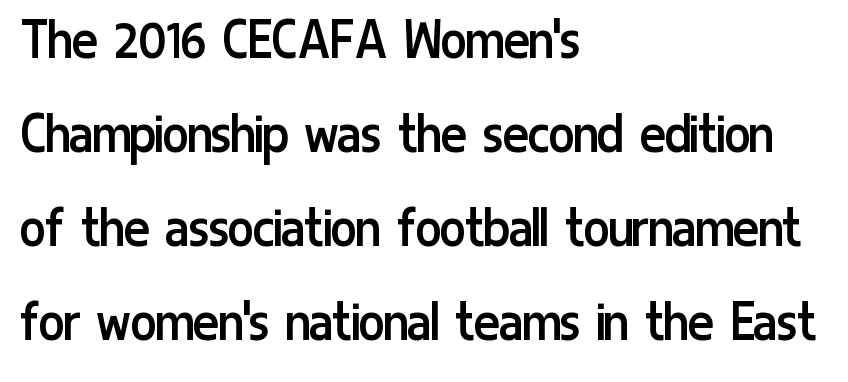
{"serif": "no", "italic": "no", "bold": "no", "weight": "regular", "width": "condensed", "stroke_contrast": "low", "x_height": "medium", "monospaced": "no", "underline": "no", "align": "left", "line_spacing": "normal", "line_spacing_ratio": 1.54, "letter_spacing": "normal", "letter_spacing_em": 0.0, "glyph_px": 61}
